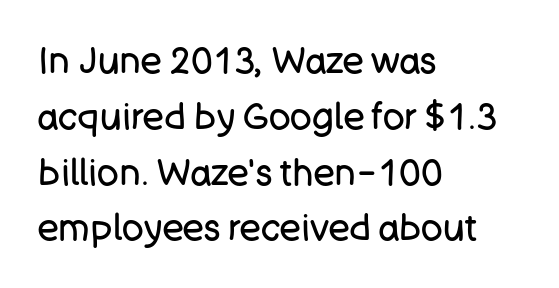
Q: Is the text bold? A: No.
Q: Is the text italic (slanted)? A: No, it is upright.
Q: Is the typeface a serif or a sans-serif typeface? A: Sans-serif.
Q: Is the text underlined? A: No.
Q: How is the paragraph aligned? A: Left-aligned.
Q: Is the spacing between letters normal or unusually wide? A: Normal.
Q: Is the spacing between lines tight, normal or loose? A: Normal.
Q: Width (condensed, normal, or wide)? A: Normal.
Q: Stroke contrast? A: Low.
Q: x-height? A: Large.
Q: Monospaced? A: No.
